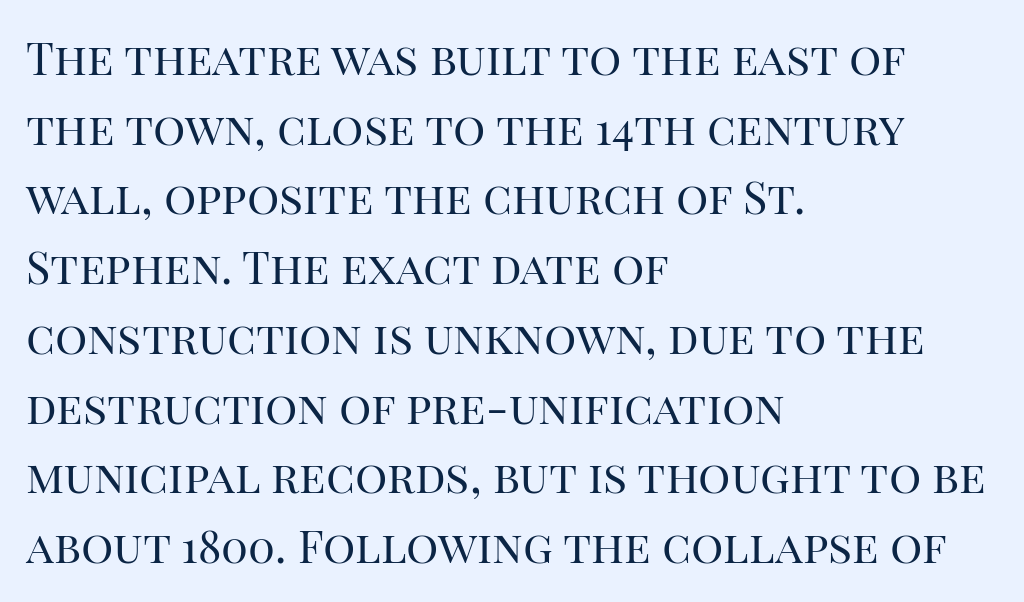
Q: Is the text bold? A: No.
Q: Is the text italic (slanted)? A: No, it is upright.
Q: Is the typeface a serif or a sans-serif typeface? A: Serif.
Q: Is the text underlined? A: No.
Q: How is the paragraph aligned? A: Left-aligned.
Q: Is the spacing between letters normal or unusually wide? A: Normal.
Q: Is the spacing between lines tight, normal or loose? A: Normal.
Q: Width (condensed, normal, or wide)? A: Normal.
Q: Stroke contrast? A: High.
Q: x-height? A: Large.
Q: Monospaced? A: No.
